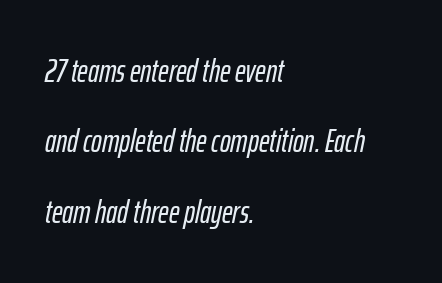
The text carries the slant typical of an italic or oblique font. A bare baseline throughout the passage. The letters advance in unequal steps, a hallmark of proportional type. Layout note: lines flush left. This rendering leaves character spacing at its baseline value.
